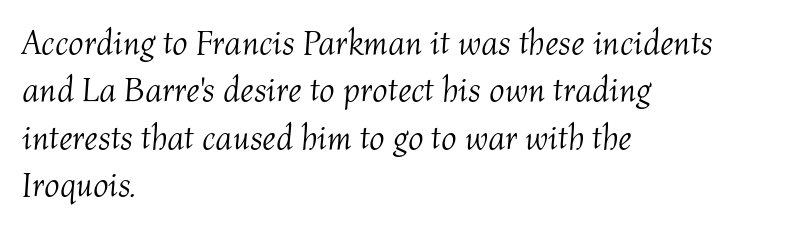
The image shows 34 px light type, italic (leaning right); set left-aligned, normal line spacing (1.39x), normal letter spacing, not underlined; medium stroke contrast and a medium x-height.
